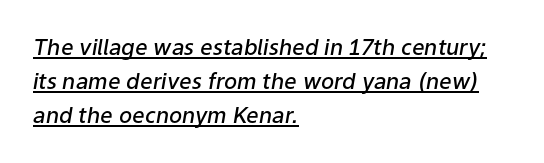
Q: Is the text bold? A: Semi-bold.
Q: Is the text italic (slanted)? A: Yes, it leans right by about 9 degrees.
Q: Is the text underlined? A: Yes.
Q: How is the paragraph aligned? A: Left-aligned.
Q: Is the spacing between letters normal or unusually wide? A: Normal.
Q: Is the spacing between lines tight, normal or loose? A: Normal.
